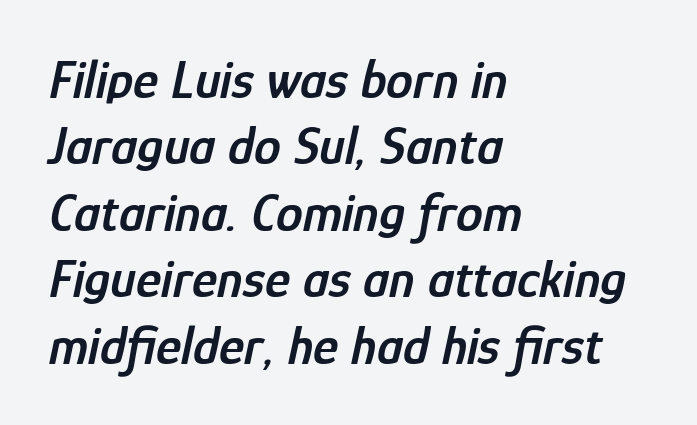
{"italic": "yes", "lean": "right", "slant_degrees": 12, "bold": "semi", "weight": "semibold", "width": "condensed", "stroke_contrast": "low", "x_height": "medium", "monospaced": "no", "underline": "no", "align": "left", "line_spacing_ratio": 1.23, "letter_spacing": "normal", "letter_spacing_em": 0.0, "glyph_px": 54}
